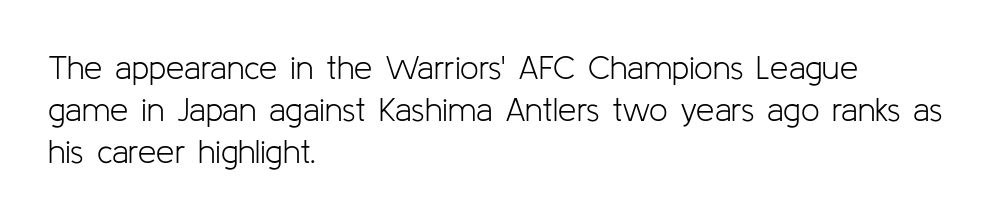
No extra tracking has been applied to these lines. Does the copy run flush right? No — it runs flush left. Evenly set lines give the paragraph a standard silhouette. You can tell from the bare stems that sans-serif type was used. Each letter keeps its own natural width here, so spacing adapts to shape. Counters stay open thanks to moderate or lighter strokes.
